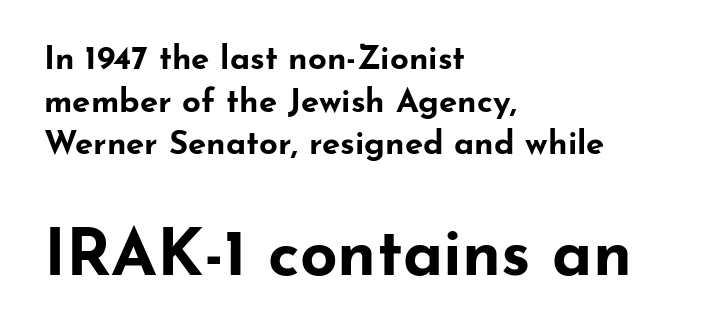
Q: Is the text bold? A: Yes.
Q: Is the text italic (slanted)? A: No, it is upright.
Q: Is the typeface a serif or a sans-serif typeface? A: Sans-serif.
Q: Is the text underlined? A: No.
Q: How is the paragraph aligned? A: Left-aligned.
Q: Is the spacing between letters normal or unusually wide? A: Normal.
Q: Is the spacing between lines tight, normal or loose? A: Normal.
Q: Which block of text is set in a larger size, the first (top) or the second (bottom)? A: The second (bottom) one.
Q: Width (condensed, normal, or wide)? A: Wide.
Q: Stroke contrast? A: Low.
Q: x-height? A: Small.
Q: Monospaced? A: No.
